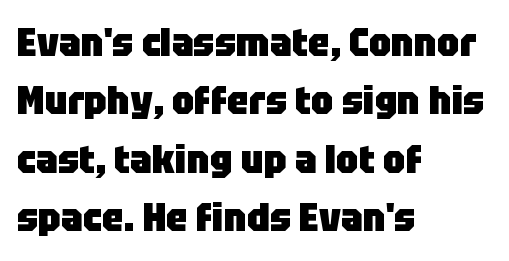
{"serif": "no", "italic": "no", "bold": "yes", "weight": "heavy", "width": "normal", "stroke_contrast": "low", "x_height": "large", "monospaced": "no", "underline": "no", "align": "left", "line_spacing": "normal", "line_spacing_ratio": 1.5, "letter_spacing": "normal", "letter_spacing_em": 0.0, "glyph_px": 39}
